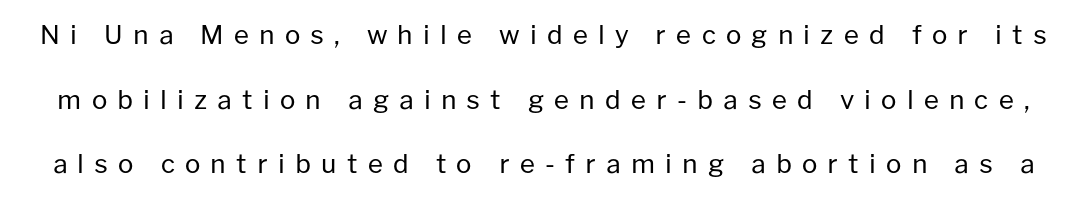
Q: Is the text bold? A: No.
Q: Is the text italic (slanted)? A: No, it is upright.
Q: Is the text underlined? A: No.
Q: Is the spacing between letters normal or unusually wide? A: Unusually wide.
Q: Is the spacing between lines tight, normal or loose? A: Loose.
